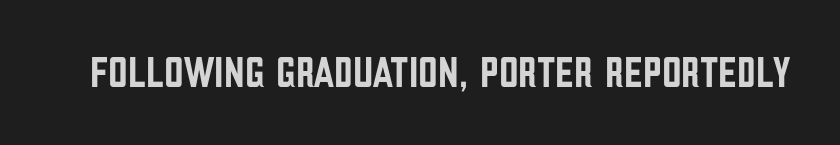
Inter-character spacing is left at the font's built-in metrics. A clean baseline with only descenders dipping below it. Note: no serifs on the glyphs. Posture: vertical.
